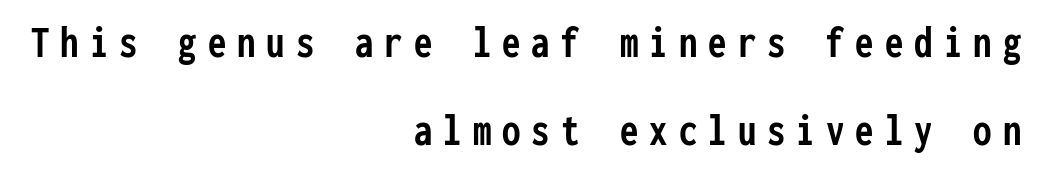
{"serif": "no", "italic": "no", "bold": "yes", "weight": "semibold", "width": "condensed", "stroke_contrast": "low", "x_height": "medium", "monospaced": "yes", "underline": "no", "align": "right", "line_spacing": "loose", "line_spacing_ratio": 1.91, "letter_spacing": "wide", "letter_spacing_em": 0.24, "glyph_px": 46}
